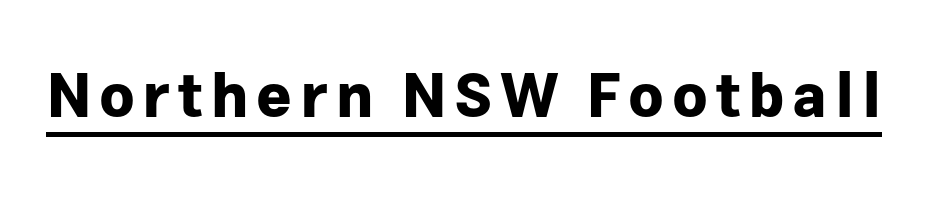
Character widths vary here, with narrow letters taking less room than wide ones. Notice how thick the strokes are: this is what a full bold looks like. The font's upright variant was chosen for this text. Caption: lettering with a line underneath.
